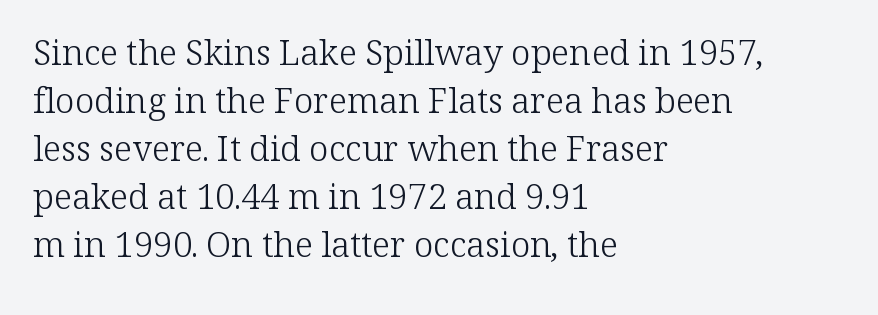
The passage shown is typed in a proportional face where columns would drift. Does the lettering tilt? It doesn't — this is upright. A quiet, ordinary-to-light weight characterises the typeface. Nobody drew a line under any word here.
